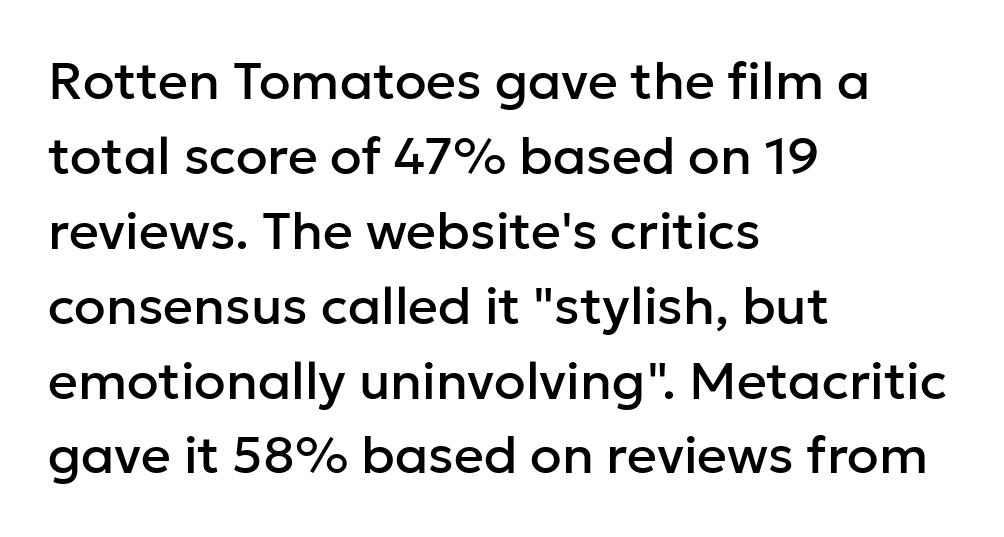
{"serif": "no", "italic": "no", "width": "normal", "stroke_contrast": "low", "x_height": "medium", "monospaced": "no", "underline": "no", "align": "left", "line_spacing": "normal", "line_spacing_ratio": 1.44, "letter_spacing": "normal", "letter_spacing_em": 0.0, "glyph_px": 52}
